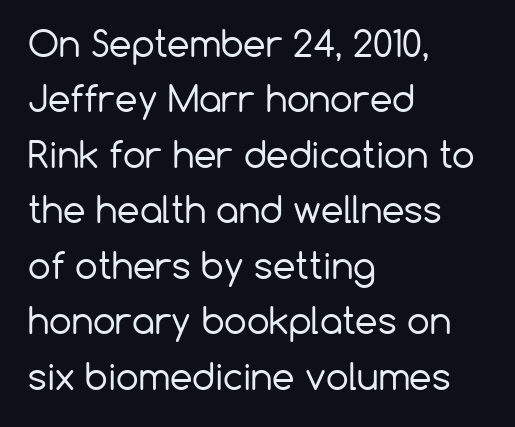
Students, note that the glyphs here touch the page at normal intervals. Upright lettering throughout. Words float on clear page, feet unadorned. Regular leading. The letterforms sit at book weight or below.
